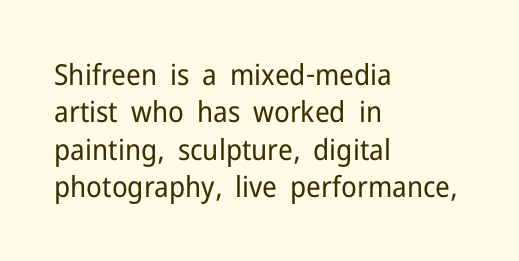
The image shows 29 px regular-weight sans-serif type, upright; set left-aligned, normal line spacing (1.29x), normal letter spacing, not underlined; low stroke contrast and a medium x-height.
